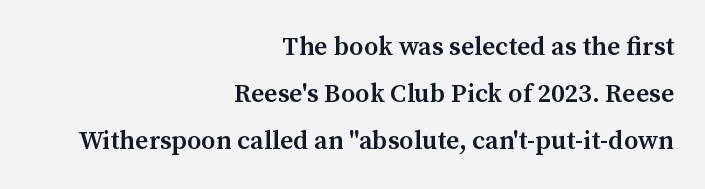
The face used here is a semibold: visibly heavier than regular, lighter than bold. Honestly, there is no underline to notice here at all. Nobody touched the tracking dial on this one. The text block is weighted toward the right margin, trailing off unevenly leftward. This is the regular roman posture of the typeface.
